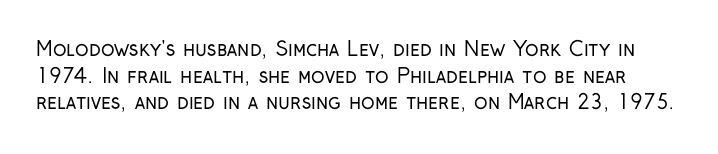
Q: Is the text bold? A: No.
Q: Is the text italic (slanted)? A: No, it is upright.
Q: Is the text underlined? A: No.
Q: Is the spacing between letters normal or unusually wide? A: Normal.
Q: Is the spacing between lines tight, normal or loose? A: Normal.
